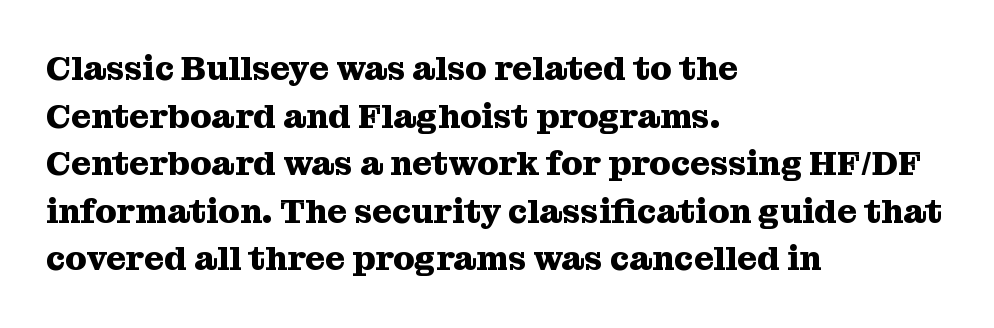
{"serif": "yes", "italic": "no", "bold": "yes", "weight": "heavy", "width": "normal", "stroke_contrast": "medium", "x_height": "medium", "monospaced": "no", "underline": "no", "align": "left", "line_spacing": "normal", "line_spacing_ratio": 1.4, "letter_spacing": "normal", "letter_spacing_em": 0.0, "glyph_px": 34}
